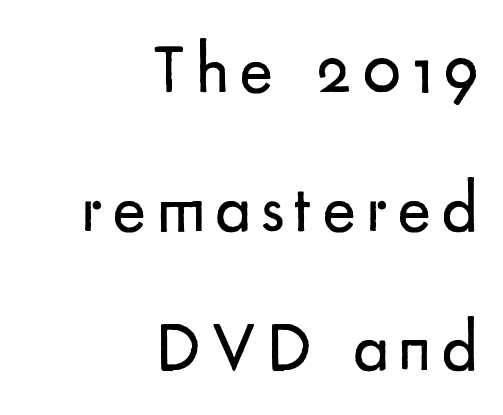
Q: Is the text bold? A: No.
Q: Is the text italic (slanted)? A: No, it is upright.
Q: Is the typeface a serif or a sans-serif typeface? A: Sans-serif.
Q: Is the text underlined? A: No.
Q: How is the paragraph aligned? A: Right-aligned.
Q: Is the spacing between lines tight, normal or loose? A: Loose.
Q: Width (condensed, normal, or wide)? A: Normal.
Q: Stroke contrast? A: Low.
Q: x-height? A: Small.
Q: Monospaced? A: No.
